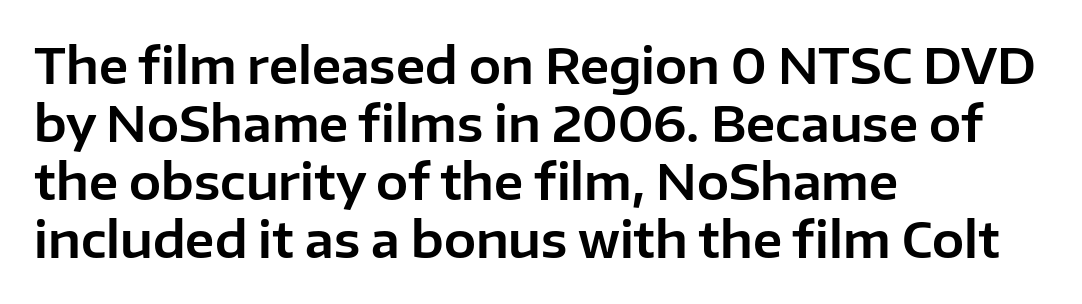
Q: Is the text italic (slanted)? A: No, it is upright.
Q: Is the typeface a serif or a sans-serif typeface? A: Sans-serif.
Q: Is the text underlined? A: No.
Q: How is the paragraph aligned? A: Left-aligned.
Q: Is the spacing between letters normal or unusually wide? A: Normal.
Q: Width (condensed, normal, or wide)? A: Normal.
Q: Stroke contrast? A: Low.
Q: x-height? A: Medium.
Q: Monospaced? A: No.
